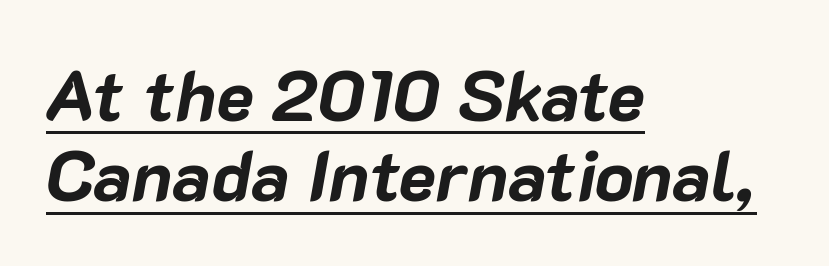
Quick note: italic. Look at the tracking — it's just the regular setting, nothing added. This sample has the flowing, uneven cadence of proportional lettering. Summary of vertical rhythm: compact, with narrow interline spacing.
